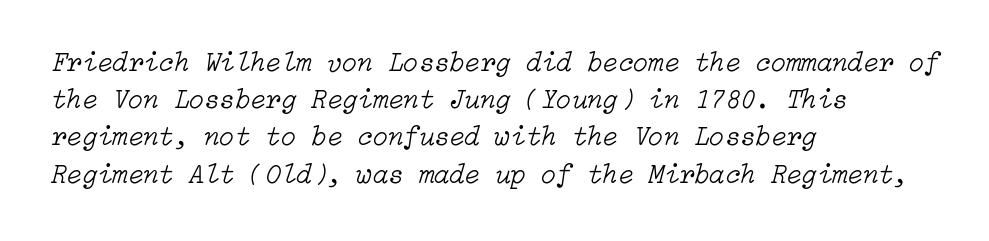
The image shows 28 px light type, italic (leaning right); set left-aligned, normal line spacing (1.33x), normal letter spacing, not underlined; low stroke contrast and a medium x-height.
